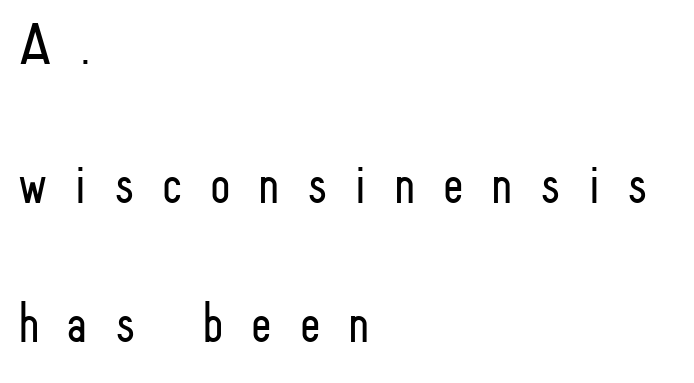
Every row of glyphs begins at an identical x-position on the left. Honestly, the letter spacing is so wide it's the main thing you notice. A clean baseline with only descenders dipping below it. The block of text is sparse from top to bottom, with ample space between rows.
